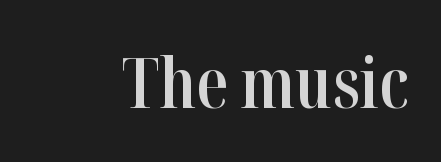
{"serif": "yes", "italic": "no", "bold": "semi", "weight": "semibold", "width": "condensed", "stroke_contrast": "high", "x_height": "medium", "monospaced": "no", "underline": "no", "letter_spacing": "normal", "letter_spacing_em": 0.0, "glyph_px": 70}
